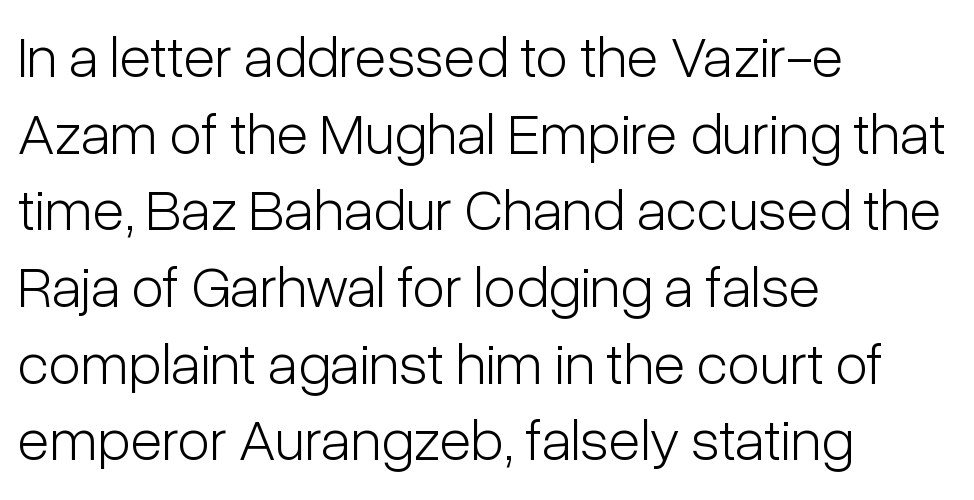
{"serif": "no", "italic": "no", "bold": "no", "weight": "light", "width": "condensed", "stroke_contrast": "low", "x_height": "medium", "monospaced": "no", "underline": "no", "align": "left", "line_spacing": "normal", "line_spacing_ratio": 1.3, "letter_spacing": "normal", "letter_spacing_em": 0.0, "glyph_px": 59}
